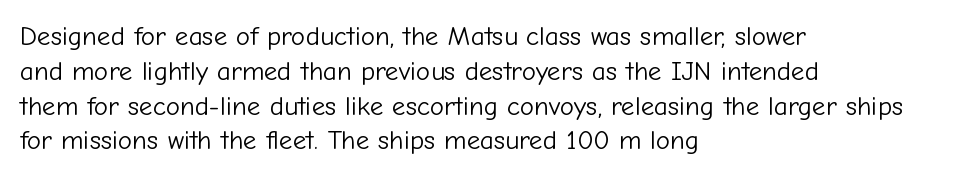
{"italic": "no", "bold": "no", "underline": "no", "align": "left", "line_spacing": "normal", "line_spacing_ratio": 1.29, "letter_spacing": "normal", "letter_spacing_em": 0.0, "glyph_px": 27}
